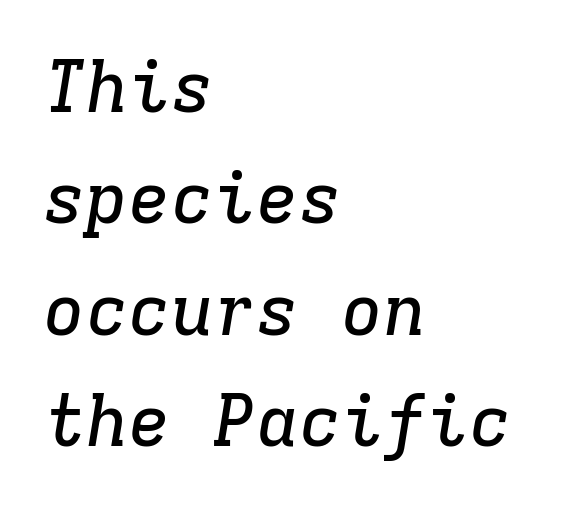
The image shows 71 px serif type, italic (leaning right), monospaced; set left-aligned, normal line spacing (1.57x), normal letter spacing, not underlined; low stroke contrast and a medium x-height.
